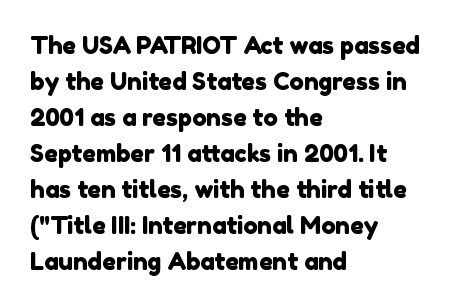
The space between consecutive lines is moderate. The typesetter chose a ragged-right arrangement here. Words appear dense and cohesive because spacing is normal. Letters rest on an invisible, unmarked baseline.
